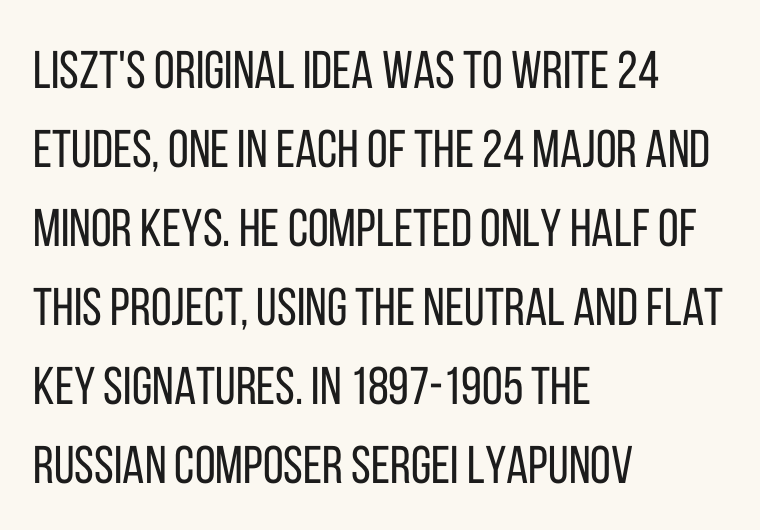
The passage shown has conventional tracking throughout. The letters advance in unequal steps, a hallmark of proportional type. The glyphs in this specimen are sans serif. This is roman type, the default non-slanted kind. Teacher's note: observe the even left margin — that is flush-left alignment. Letters rest on an invisible, unmarked baseline.
